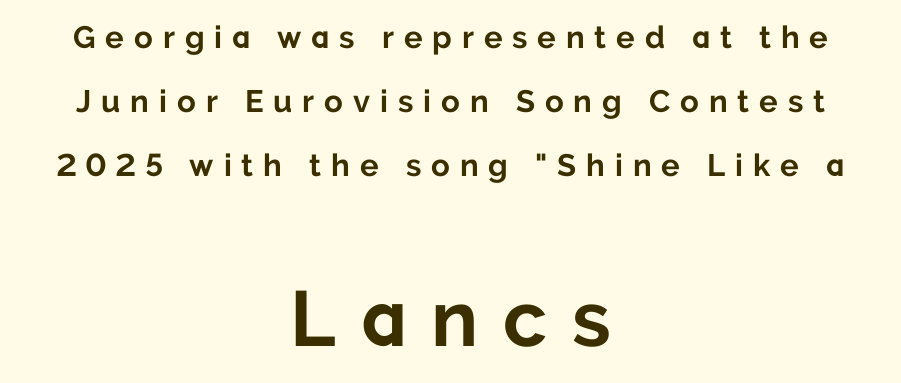
Note the varied advance widths — an 'i' is clearly narrower than an 'm'. Both edges are ragged and mirror each other, which tells us the setting is centered. A great deal of white space separates one row of letters from the next. The typesetting leans heavy: a genuine bold. The more generous point size was reserved for the lower chunk. Notice how the stems are strictly vertical — no italics here.
